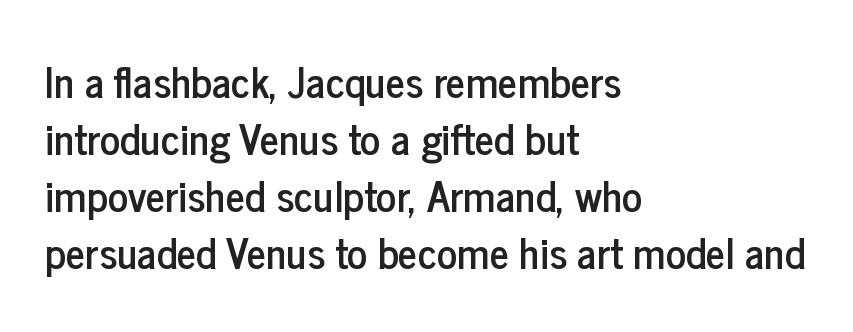
{"serif": "no", "italic": "no", "width": "condensed", "stroke_contrast": "low", "x_height": "medium", "monospaced": "no", "underline": "no", "align": "left", "line_spacing": "normal", "line_spacing_ratio": 1.36, "letter_spacing": "normal", "letter_spacing_em": 0.0, "glyph_px": 42}
